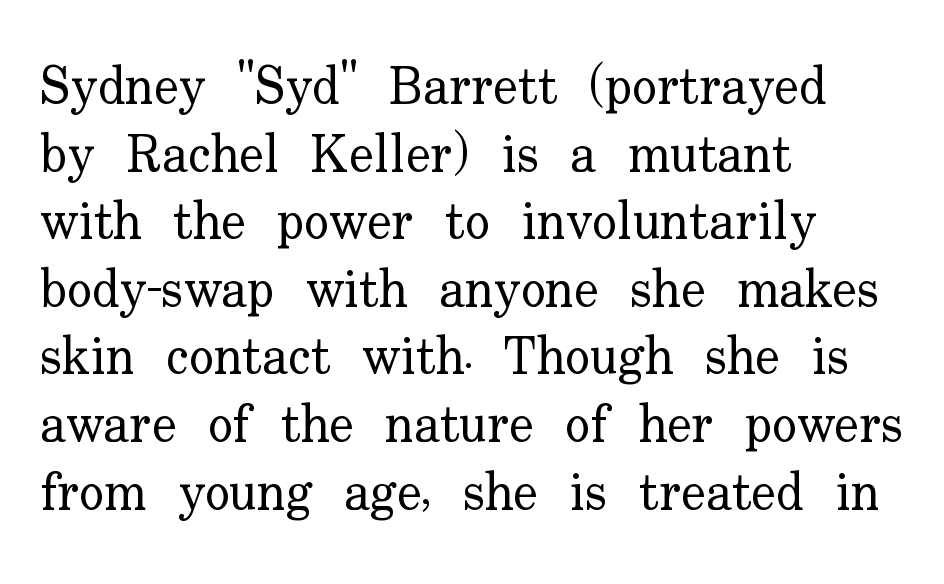
The image shows 52 px regular-weight serif type, upright; set left-aligned, normal line spacing (1.3x), normal letter spacing, not underlined; low stroke contrast and a small x-height.
